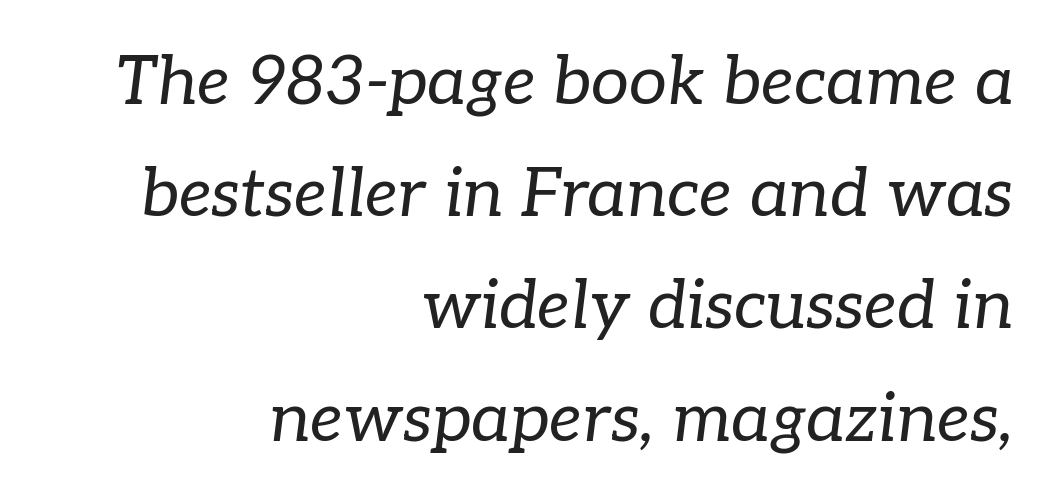
Q: Is the text bold? A: No.
Q: Is the text italic (slanted)? A: Yes, it leans right by about 7 degrees.
Q: Is the typeface a serif or a sans-serif typeface? A: Serif.
Q: Is the text underlined? A: No.
Q: How is the paragraph aligned? A: Right-aligned.
Q: Is the spacing between letters normal or unusually wide? A: Normal.
Q: Is the spacing between lines tight, normal or loose? A: Normal.
Q: Width (condensed, normal, or wide)? A: Normal.
Q: Stroke contrast? A: Low.
Q: x-height? A: Medium.
Q: Monospaced? A: No.
